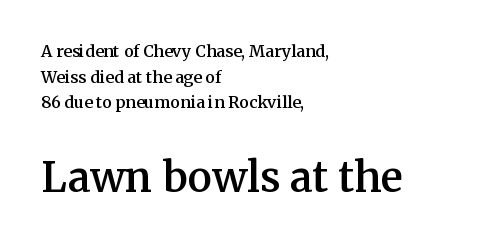
{"serif": "yes", "italic": "no", "bold": "semi", "weight": "semibold", "width": "normal", "stroke_contrast": "medium", "x_height": "medium", "monospaced": "no", "underline": "no", "align": "left", "line_spacing": "normal", "line_spacing_ratio": 1.6, "letter_spacing": "normal", "letter_spacing_em": 0.0, "larger_block": "second", "size_ratio": 2.56, "glyph_px": 41}
